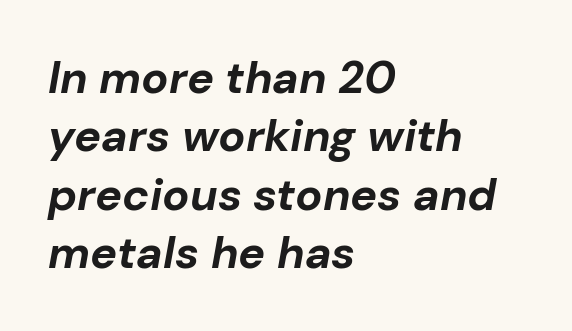
Q: Is the text bold? A: Yes.
Q: Is the text italic (slanted)? A: Yes, it leans right by about 10 degrees.
Q: Is the text underlined? A: No.
Q: How is the paragraph aligned? A: Left-aligned.
Q: Is the spacing between letters normal or unusually wide? A: Normal.
Q: Is the spacing between lines tight, normal or loose? A: Normal.
Q: Width (condensed, normal, or wide)? A: Normal.
Q: Stroke contrast? A: Low.
Q: x-height? A: Medium.
Q: Monospaced? A: No.
